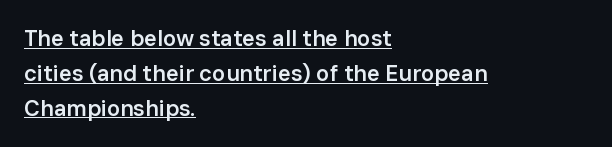
This sample carries an underscore along the baseline area. The leading is moderate, giving the passage an even texture. Every stem runs plumb, perpendicular to the baseline. Notice how the passage keeps a crisp vertical edge on the left only. As a designer I'd log this as weight 600, semibold.
